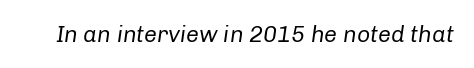
On a weight scale, this lands at 450 or below. The horizontal fit of the characters is conventional and even. The glyphs are unaccompanied by any horizontal stroke below them. The lettering tilts uniformly, giving the passage an italic look.
